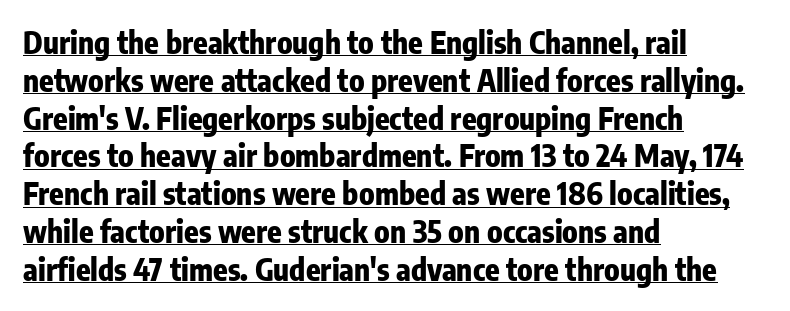
{"serif": "no", "italic": "no", "bold": "yes", "weight": "heavy", "width": "condensed", "stroke_contrast": "low", "x_height": "medium", "monospaced": "no", "underline": "yes", "align": "left", "line_spacing": "normal", "line_spacing_ratio": 1.26, "letter_spacing": "normal", "letter_spacing_em": 0.0, "glyph_px": 30}
